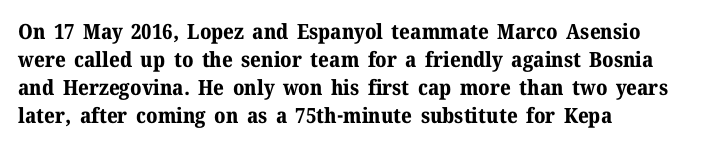
The image shows 21 px bold type, upright; set left-aligned, normal line spacing (1.33x), normal letter spacing, not underlined.
